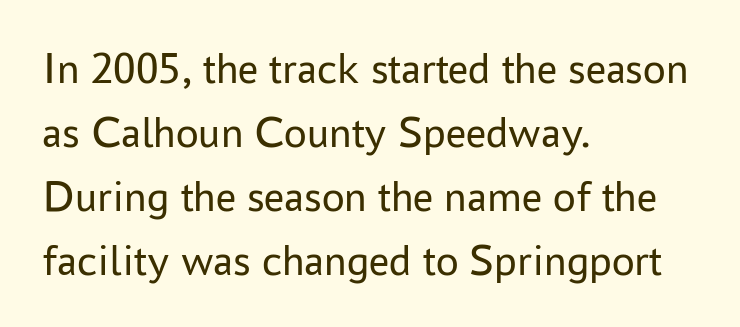
Q: Is the text bold? A: No.
Q: Is the text italic (slanted)? A: No, it is upright.
Q: Is the typeface a serif or a sans-serif typeface? A: Sans-serif.
Q: Is the text underlined? A: No.
Q: How is the paragraph aligned? A: Left-aligned.
Q: Is the spacing between letters normal or unusually wide? A: Normal.
Q: Is the spacing between lines tight, normal or loose? A: Normal.
Q: Width (condensed, normal, or wide)? A: Normal.
Q: Stroke contrast? A: Low.
Q: x-height? A: Medium.
Q: Monospaced? A: No.
